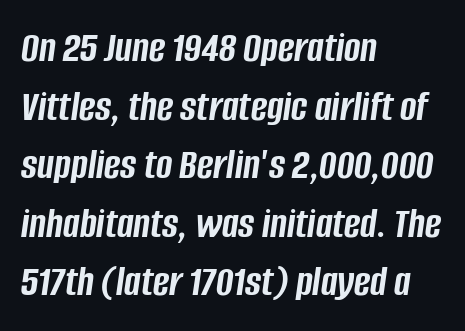
Q: Is the text bold? A: Yes.
Q: Is the text italic (slanted)? A: Yes, it leans right by about 8 degrees.
Q: Is the text underlined? A: No.
Q: How is the paragraph aligned? A: Left-aligned.
Q: Is the spacing between letters normal or unusually wide? A: Normal.
Q: Is the spacing between lines tight, normal or loose? A: Normal.
Q: Width (condensed, normal, or wide)? A: Condensed.
Q: Stroke contrast? A: Low.
Q: x-height? A: Large.
Q: Monospaced? A: No.
